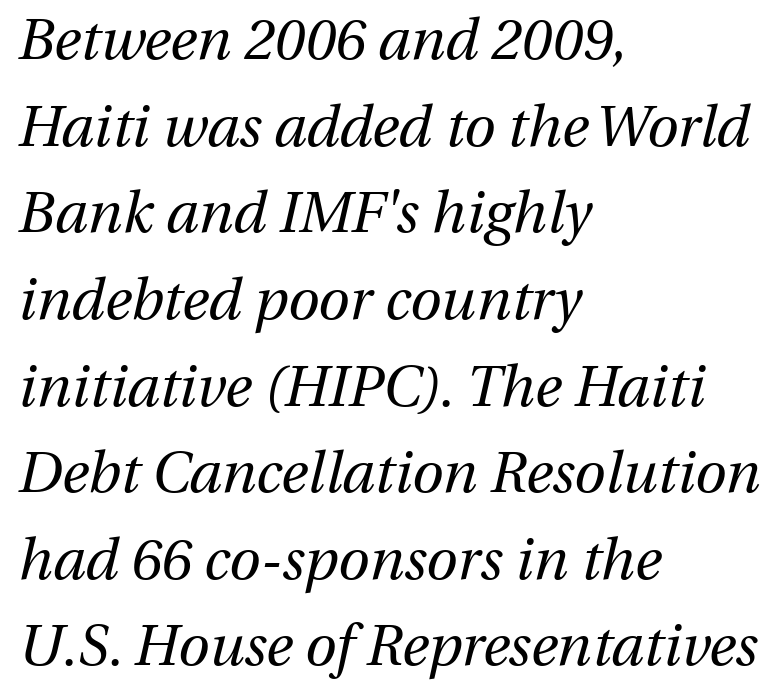
The image shows 57 px regular-weight type, italic (leaning right); set left-aligned, normal line spacing (1.52x), normal letter spacing, not underlined; medium stroke contrast and a medium x-height.
